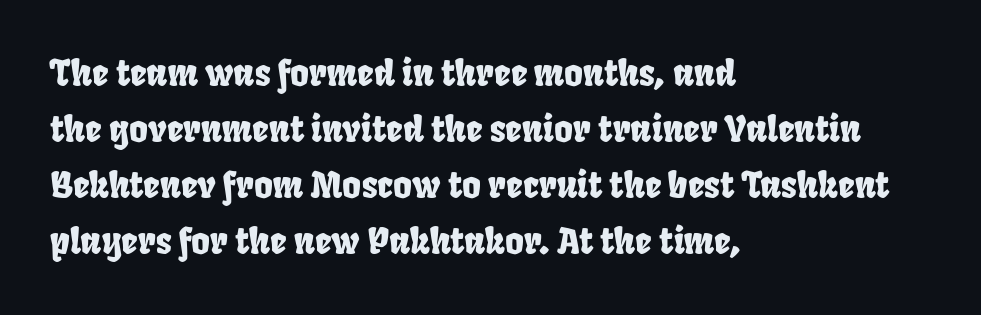
Q: Is the typeface a serif or a sans-serif typeface? A: Sans-serif.
Q: Is the text underlined? A: No.
Q: How is the paragraph aligned? A: Left-aligned.
Q: Is the spacing between letters normal or unusually wide? A: Normal.
Q: Is the spacing between lines tight, normal or loose? A: Normal.
Q: Width (condensed, normal, or wide)? A: Condensed.
Q: Stroke contrast? A: Low.
Q: x-height? A: Large.
Q: Monospaced? A: No.
